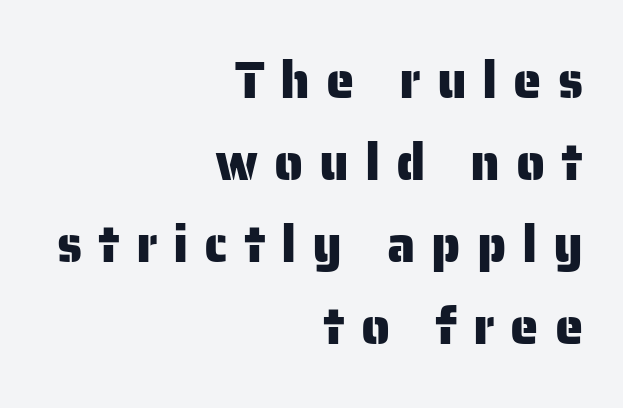
The characters display no serif detailing; their extremities are plain. Spacing between characters has been opened up far beyond the box default. The space between consecutive lines is moderate. Think of a printed novel: that variable character pitch is what you see here. The string is rendered with underlining switched off.
